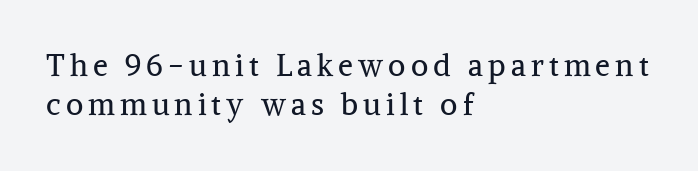
{"serif": "yes", "italic": "no", "bold": "no", "weight": "regular", "width": "normal", "stroke_contrast": "medium", "x_height": "medium", "monospaced": "no", "underline": "no", "align": "left", "line_spacing": "normal", "line_spacing_ratio": 1.31, "glyph_px": 30}
